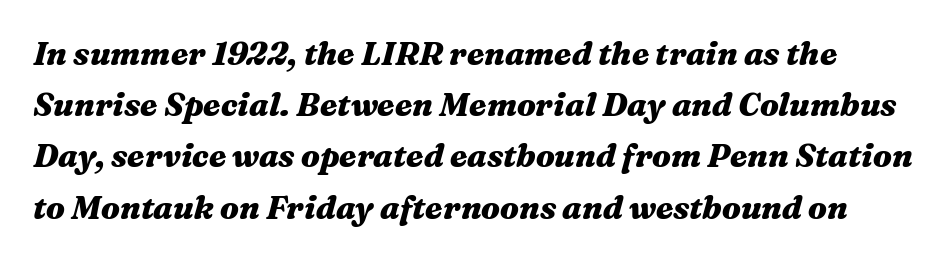
Spacing verdict: proportional, widths tailored to each character. Glance below the letters and you will spot only blank space. Tracking here is standard; glyphs follow each other at the usual distance. This is oblique type, the kind used for emphasis or titles. One glance says typical: line gaps are just what's usual. A dark, heavy texture on the line: the type is bold.
